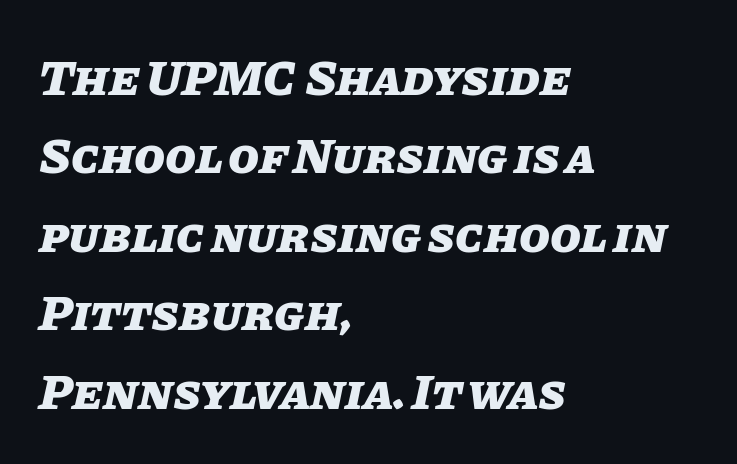
The letters are bold, with thick, heavy strokes. Tracking value appears to be zero — textbook default spacing. The axis of the letterforms is tilted away from vertical. The passage is arranged the way most books set body copy — flush left. Proportional: the letters do not fall into vertical columns. The specimen omits any rule beneath the text block's lines.
